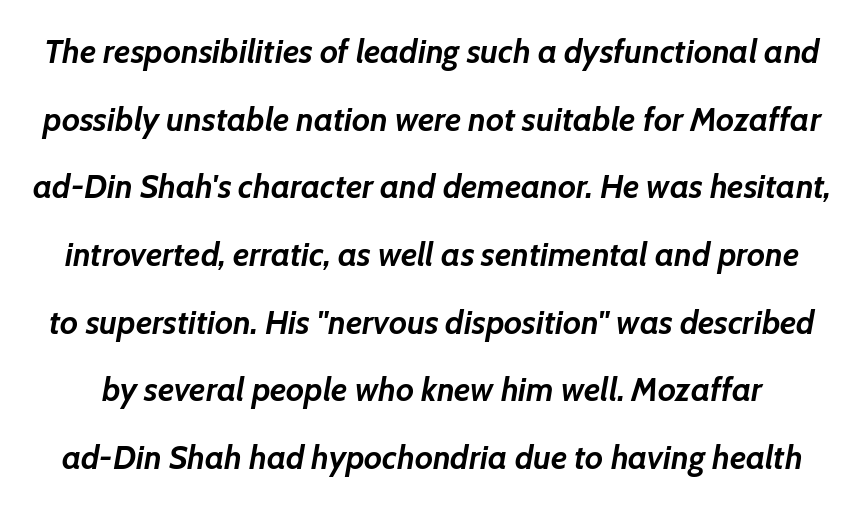
The string is rendered with underlining switched off. Is this a fixed-width face? No — the glyphs have proportional, varying widths. A typesetter would call this zero additional tracking. Widely set lines give the paragraph a tall, airy silhouette.
